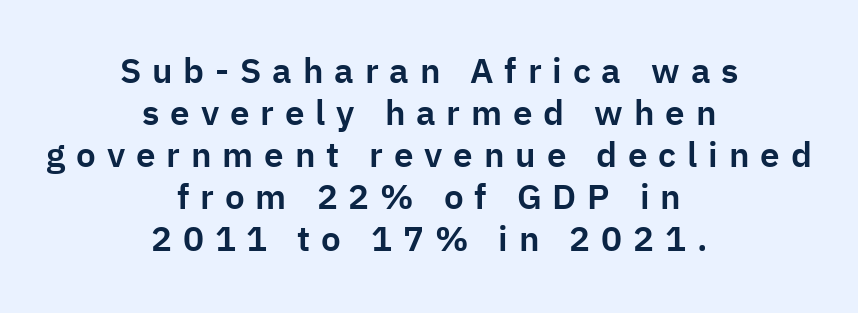
The letters advance in unequal steps, a hallmark of proportional type. The letterforms stand isolated, each surrounded by extra space. Upright lettering throughout. Serifs: no, the terminals of the letterforms are clean. Descender tails drop into unmarked territory.
